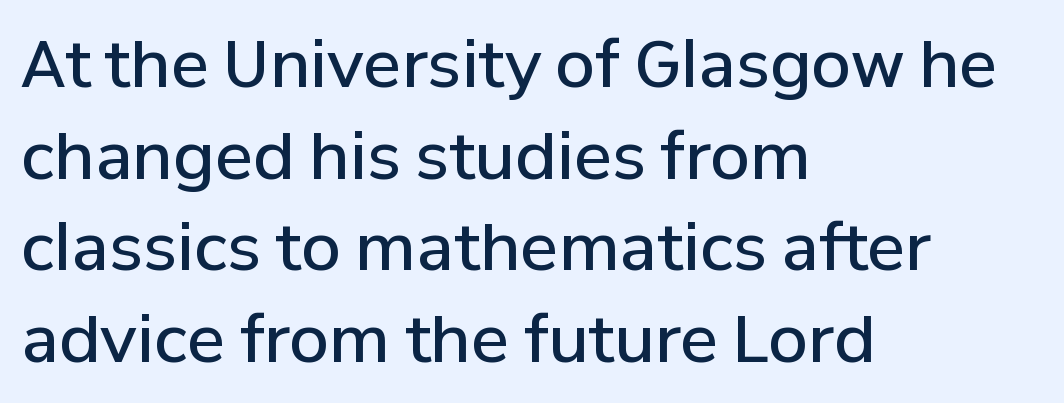
The image shows 64 px semibold sans-serif type, upright; set left-aligned, normal line spacing (1.43x), normal letter spacing, not underlined; low stroke contrast and a medium x-height.
